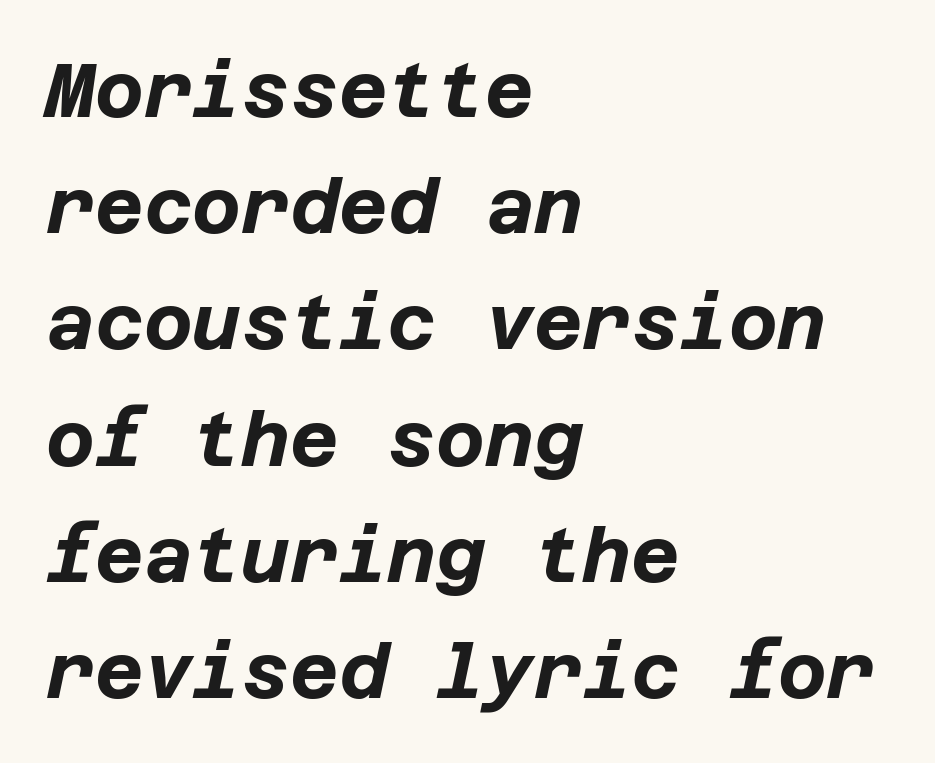
Q: Is the text bold? A: Yes.
Q: Is the text italic (slanted)? A: Yes, it leans right by about 12 degrees.
Q: Is the text underlined? A: No.
Q: How is the paragraph aligned? A: Left-aligned.
Q: Is the spacing between letters normal or unusually wide? A: Normal.
Q: Is the spacing between lines tight, normal or loose? A: Normal.
Q: Width (condensed, normal, or wide)? A: Normal.
Q: Stroke contrast? A: Low.
Q: x-height? A: Large.
